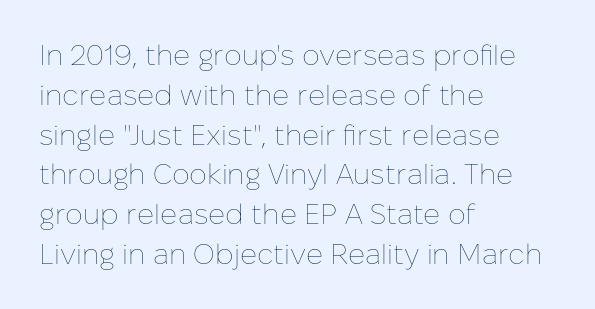
Nope, not italic — everything's standing straight. Plain, unruled lines of type. Stems here are at most as thick as an everyday book face. The tracking reads as untouched default to a designer's eye. Here the designer chose a conventional face with non-uniform glyph widths. Short and long lines alike share a common starting point at left.
